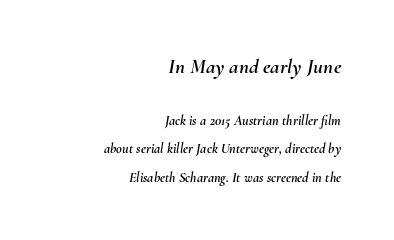
Q: Is the text italic (slanted)? A: Yes, it leans right by about 10 degrees.
Q: Is the text underlined? A: No.
Q: How is the paragraph aligned? A: Right-aligned.
Q: Is the spacing between letters normal or unusually wide? A: Normal.
Q: Is the spacing between lines tight, normal or loose? A: Loose.
Q: Which block of text is set in a larger size, the first (top) or the second (bottom)? A: The first (top) one.
